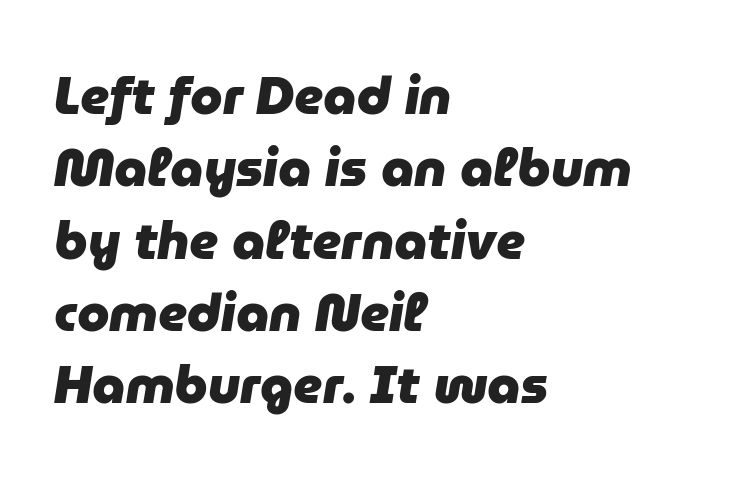
Q: Is the text bold? A: Yes.
Q: Is the text italic (slanted)? A: Yes, it leans right by about 9 degrees.
Q: Is the text underlined? A: No.
Q: How is the paragraph aligned? A: Left-aligned.
Q: Is the spacing between letters normal or unusually wide? A: Normal.
Q: Is the spacing between lines tight, normal or loose? A: Normal.
Q: Width (condensed, normal, or wide)? A: Normal.
Q: Stroke contrast? A: Low.
Q: x-height? A: Medium.
Q: Monospaced? A: No.
